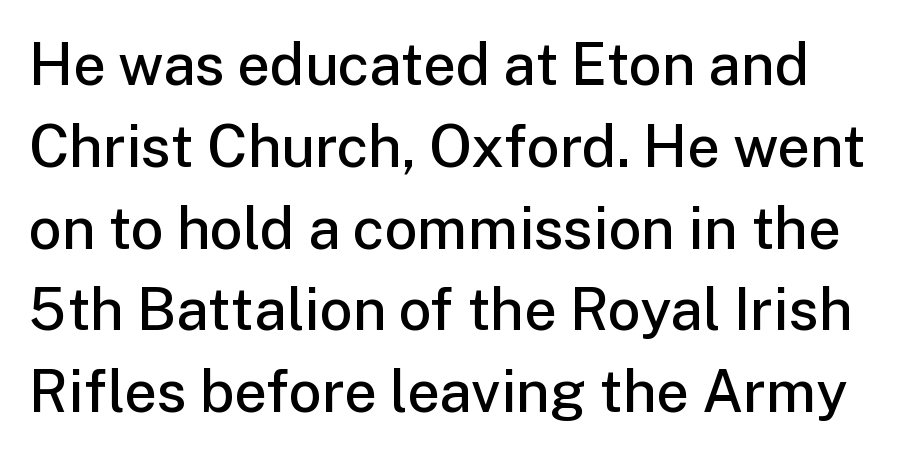
The image shows 58 px semibold sans-serif type, upright; set normal line spacing (1.41x), normal letter spacing, not underlined; low stroke contrast and a medium x-height.
